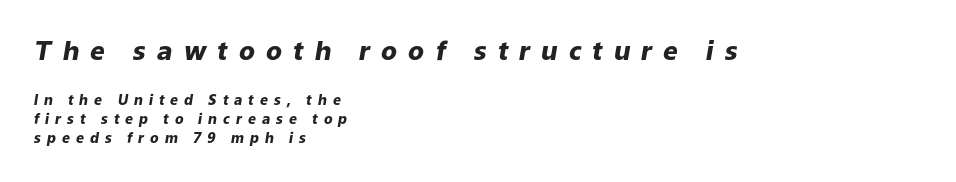
Spacing between characters has been opened up far beyond the box default. Whoever set this chose a conventional vertical rhythm. Chunky letters — that's bold for sure. There's an unmistakable incline to the writing here.
